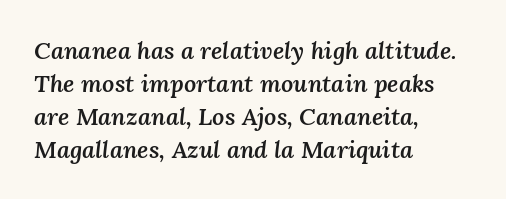
Q: Is the text bold? A: Semi-bold.
Q: Is the text italic (slanted)? A: Yes, it leans right by about 3 degrees.
Q: Is the text underlined? A: No.
Q: How is the paragraph aligned? A: Left-aligned.
Q: Is the spacing between letters normal or unusually wide? A: Normal.
Q: Is the spacing between lines tight, normal or loose? A: Normal.
